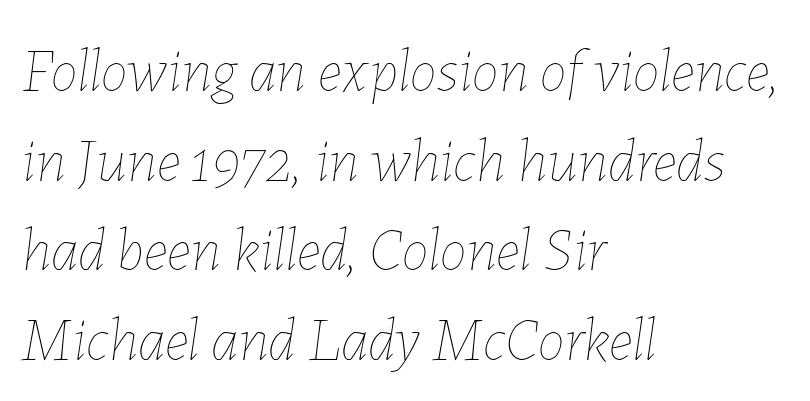
{"italic": "yes", "lean": "right", "slant_degrees": 7, "bold": "no", "weight": "thin", "width": "normal", "stroke_contrast": "low", "x_height": "medium", "monospaced": "no", "underline": "no", "align": "left", "line_spacing": "normal", "line_spacing_ratio": 1.47, "letter_spacing": "normal", "letter_spacing_em": 0.0, "glyph_px": 61}
